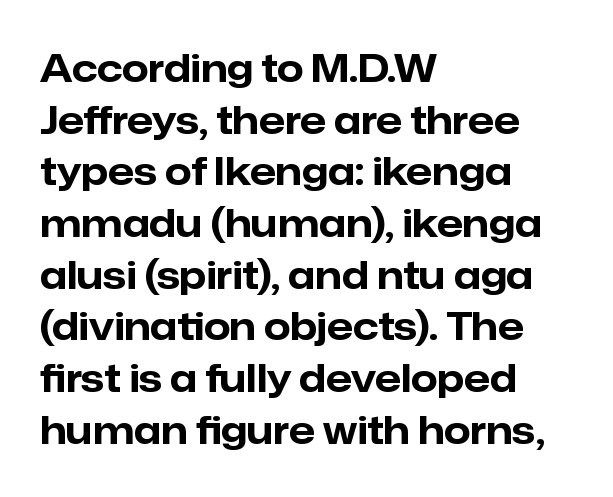
Q: Is the text bold? A: Yes.
Q: Is the text italic (slanted)? A: No, it is upright.
Q: Is the typeface a serif or a sans-serif typeface? A: Sans-serif.
Q: Is the text underlined? A: No.
Q: How is the paragraph aligned? A: Left-aligned.
Q: Is the spacing between letters normal or unusually wide? A: Normal.
Q: Is the spacing between lines tight, normal or loose? A: Normal.
Q: Width (condensed, normal, or wide)? A: Normal.
Q: Stroke contrast? A: Low.
Q: x-height? A: Medium.
Q: Monospaced? A: No.
